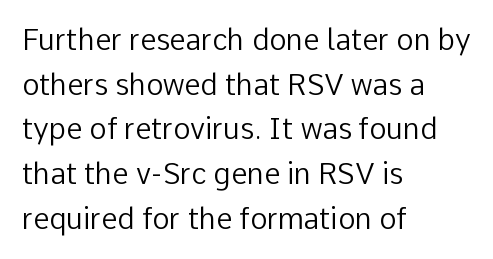
The image shows 29 px regular-weight sans-serif type, upright; set left-aligned, normal line spacing (1.54x), normal letter spacing, not underlined; low stroke contrast and a medium x-height.
